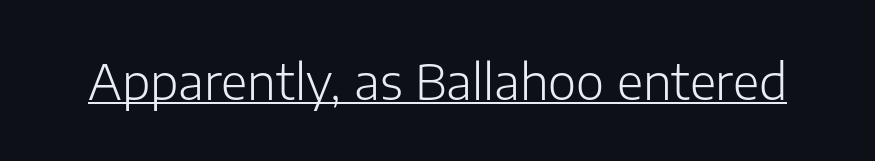
Q: Is the text bold? A: No.
Q: Is the text italic (slanted)? A: No, it is upright.
Q: Is the typeface a serif or a sans-serif typeface? A: Sans-serif.
Q: Is the text underlined? A: Yes.
Q: Is the spacing between letters normal or unusually wide? A: Normal.
Q: Width (condensed, normal, or wide)? A: Normal.
Q: Stroke contrast? A: Low.
Q: x-height? A: Medium.
Q: Monospaced? A: No.
